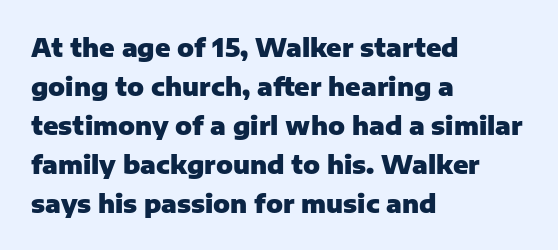
Q: Is the text bold? A: Yes.
Q: Is the text italic (slanted)? A: No, it is upright.
Q: Is the text underlined? A: No.
Q: How is the paragraph aligned? A: Left-aligned.
Q: Is the spacing between letters normal or unusually wide? A: Normal.
Q: Is the spacing between lines tight, normal or loose? A: Normal.
